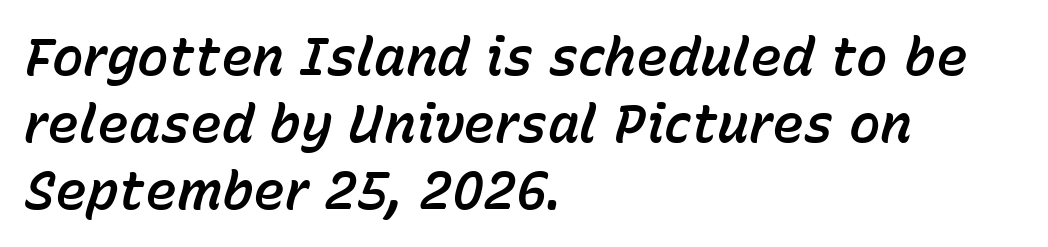
Q: Is the text italic (slanted)? A: Yes, it leans right by about 15 degrees.
Q: Is the text underlined? A: No.
Q: How is the paragraph aligned? A: Left-aligned.
Q: Is the spacing between letters normal or unusually wide? A: Normal.
Q: Is the spacing between lines tight, normal or loose? A: Normal.
Q: Width (condensed, normal, or wide)? A: Normal.
Q: Stroke contrast? A: Low.
Q: x-height? A: Medium.
Q: Monospaced? A: No.
